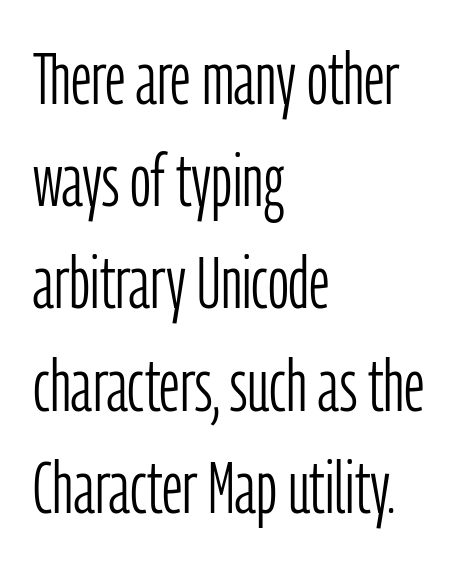
{"serif": "no", "italic": "no", "bold": "no", "weight": "light", "width": "condensed", "stroke_contrast": "low", "x_height": "medium", "monospaced": "no", "underline": "no", "align": "left", "line_spacing": "normal", "line_spacing_ratio": 1.4, "letter_spacing": "normal", "letter_spacing_em": 0.0, "glyph_px": 73}
